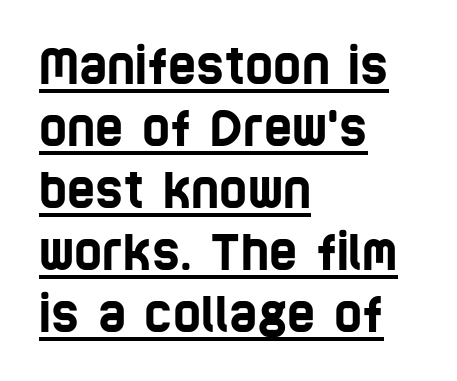
Q: Is the typeface a serif or a sans-serif typeface? A: Sans-serif.
Q: Is the text underlined? A: Yes.
Q: How is the paragraph aligned? A: Left-aligned.
Q: Is the spacing between letters normal or unusually wide? A: Normal.
Q: Is the spacing between lines tight, normal or loose? A: Normal.
Q: Width (condensed, normal, or wide)? A: Condensed.
Q: Stroke contrast? A: Low.
Q: x-height? A: Large.
Q: Monospaced? A: No.
